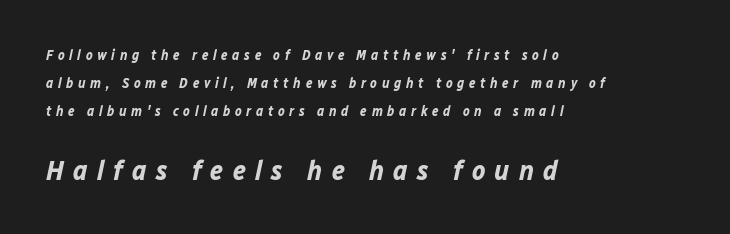
Q: Is the text bold? A: Yes.
Q: Is the text italic (slanted)? A: Yes, it leans right by about 12 degrees.
Q: Is the text underlined? A: No.
Q: How is the paragraph aligned? A: Left-aligned.
Q: Is the spacing between letters normal or unusually wide? A: Unusually wide.
Q: Is the spacing between lines tight, normal or loose? A: Loose.
Q: Which block of text is set in a larger size, the first (top) or the second (bottom)? A: The second (bottom) one.
Q: Width (condensed, normal, or wide)? A: Normal.
Q: Stroke contrast? A: Low.
Q: x-height? A: Medium.
Q: Monospaced? A: No.
